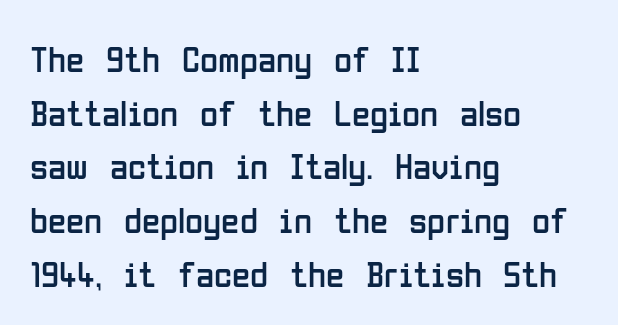
{"serif": "no", "italic": "no", "bold": "no", "weight": "regular", "width": "condensed", "stroke_contrast": "low", "x_height": "medium", "monospaced": "no", "underline": "no", "align": "left", "line_spacing": "normal", "line_spacing_ratio": 1.45, "letter_spacing": "normal", "letter_spacing_em": 0.0, "glyph_px": 37}
